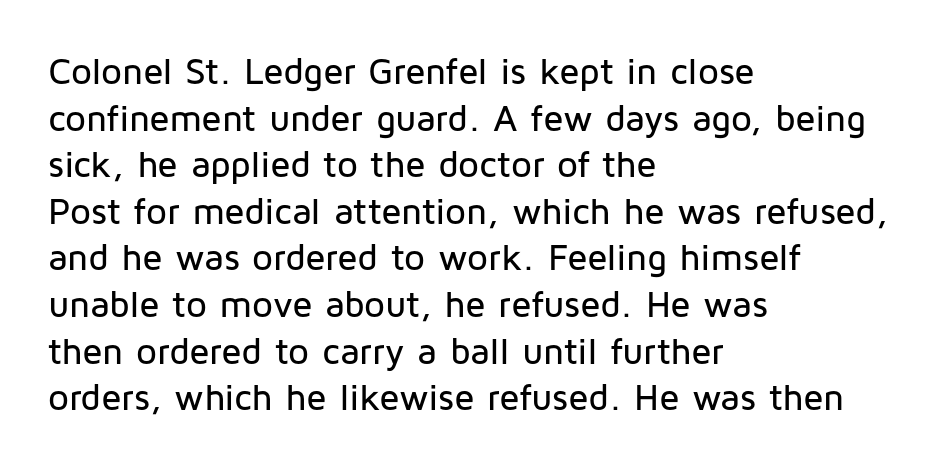
Q: Is the text italic (slanted)? A: No, it is upright.
Q: Is the typeface a serif or a sans-serif typeface? A: Sans-serif.
Q: Is the text underlined? A: No.
Q: How is the paragraph aligned? A: Left-aligned.
Q: Is the spacing between letters normal or unusually wide? A: Normal.
Q: Is the spacing between lines tight, normal or loose? A: Normal.
Q: Width (condensed, normal, or wide)? A: Normal.
Q: Stroke contrast? A: Low.
Q: x-height? A: Medium.
Q: Monospaced? A: No.
